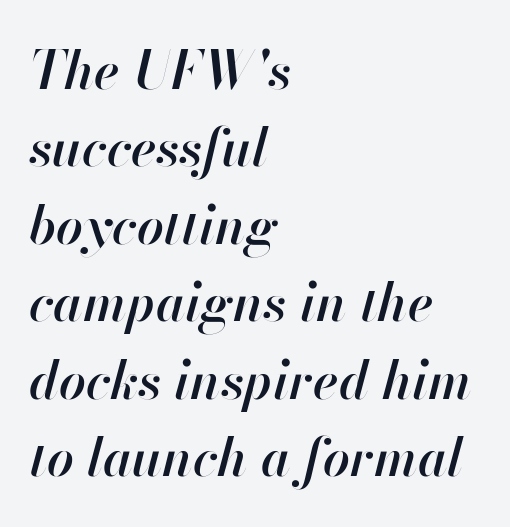
Plain, unruled lines of type. Spacing between characters is what you'd get straight out of the box. These lines were composed using italics. Reading down the column, the eye jumps a familiar distance to each next line. A semibold gives these letters moderate extra thickness, short of bold. The lines in this sample share a left origin and differ only in where they stop.
